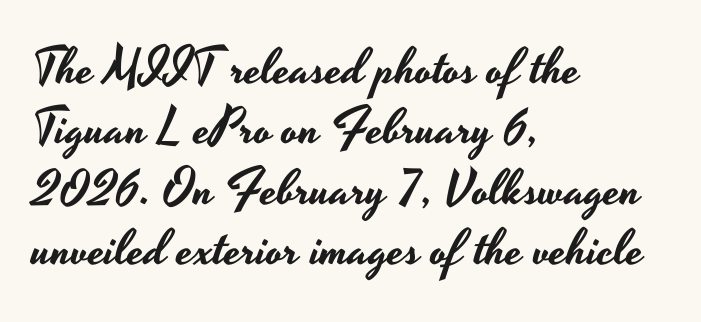
The image shows 50 px wide sans-serif type; set left-aligned, line spacing 1.21x, normal letter spacing, not underlined; low stroke contrast and a small x-height.
